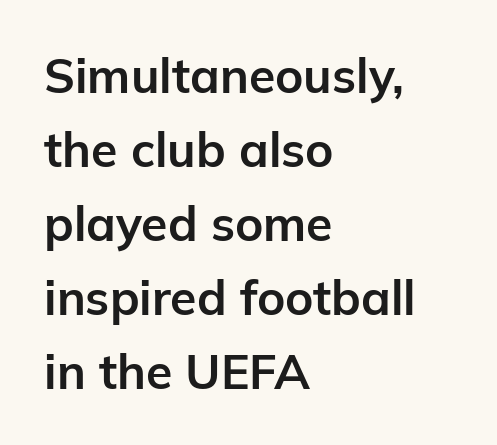
{"serif": "no", "italic": "no", "bold": "yes", "weight": "bold", "width": "normal", "stroke_contrast": "low", "x_height": "medium", "monospaced": "no", "underline": "no", "align": "left", "line_spacing": "normal", "line_spacing_ratio": 1.54, "letter_spacing": "normal", "letter_spacing_em": 0.0, "glyph_px": 48}
